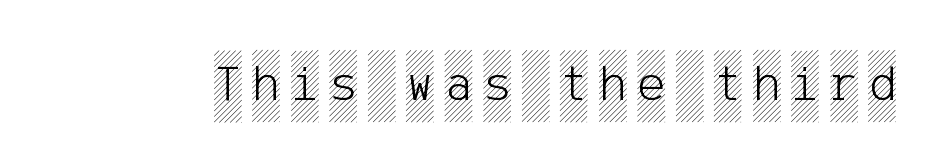
Q: Is the text italic (slanted)? A: No, it is upright.
Q: Is the text underlined? A: No.
Q: Is the spacing between letters normal or unusually wide? A: Unusually wide.
Q: Width (condensed, normal, or wide)? A: Condensed.
Q: x-height? A: Large.
